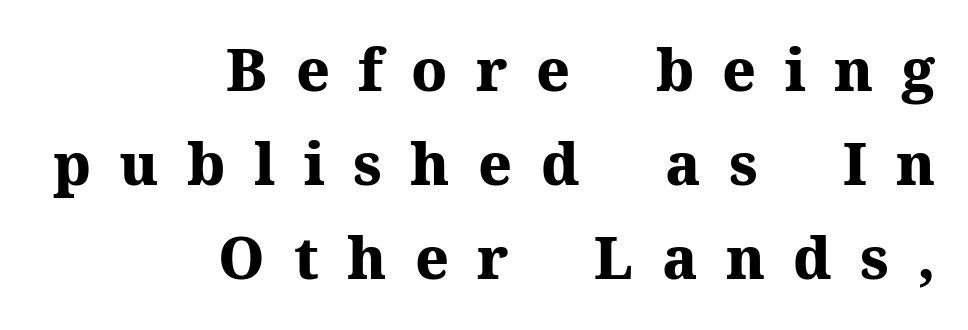
Is this a fixed-width face? No — the glyphs have proportional, varying widths. The lines in this sample share a right terminus and differ only in where they begin. Caption: bold face, heavy strokes. Interline gaps are of average width in this sample.
